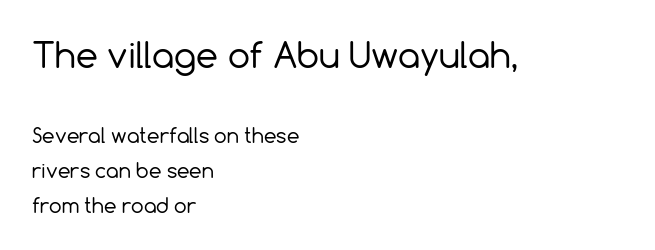
The gaps between neighbouring characters are ordinary and unremarkable. Think of a printed novel: that variable character pitch is what you see here. Words float on clear page, feet unadorned. Do the letters lean? They stand straight. The letters carry no serifs — their stems end cleanly without finishing strokes.
